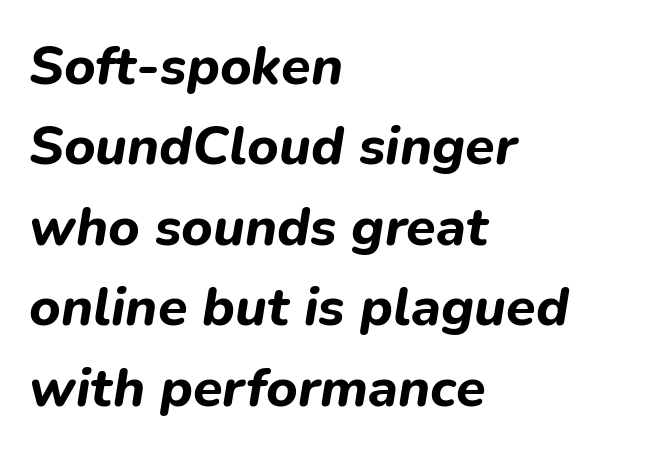
The image shows 54 px bold type, italic (leaning right); set left-aligned, normal line spacing (1.49x), normal letter spacing, not underlined; low stroke contrast and a medium x-height.
